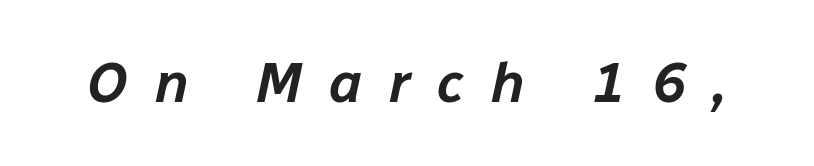
{"italic": "yes", "lean": "right", "slant_degrees": 12, "width": "normal", "stroke_contrast": "low", "x_height": "medium", "monospaced": "no", "underline": "no", "letter_spacing": "wide", "letter_spacing_em": 0.48, "glyph_px": 56}
